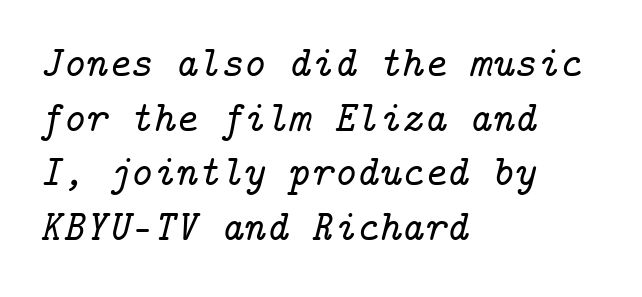
Observe the ordinary spacing: letters are neighbours, not strangers. Only glyphs here, with clear space below each row. Stroke terminals: seriffed. Italic: yes, the glyphs are oblique.
